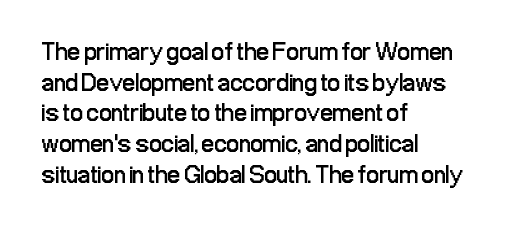
{"italic": "no", "bold": "no", "underline": "no", "align": "left", "line_spacing_ratio": 1.23, "letter_spacing": "normal", "letter_spacing_em": 0.0, "glyph_px": 25}
